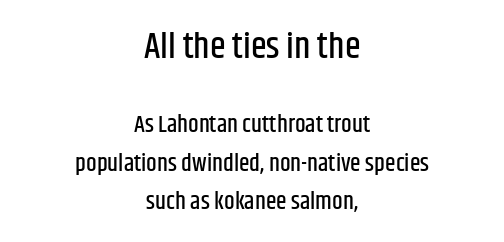
The image shows 36 px condensed sans-serif type, upright; set centered, normal line spacing (1.6x), normal letter spacing, not underlined; the first (top) block is 1.5x larger; low stroke contrast and a large x-height.
